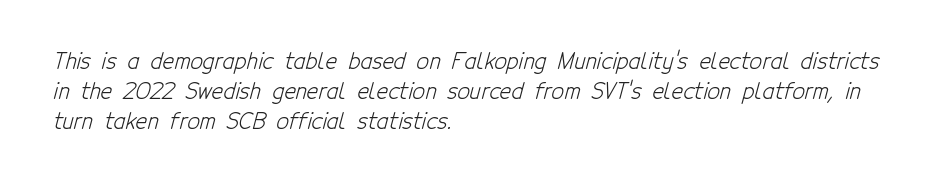
{"bold": "no", "underline": "no", "align": "left", "line_spacing": "normal", "line_spacing_ratio": 1.36, "letter_spacing": "normal", "letter_spacing_em": 0.0, "glyph_px": 22}
